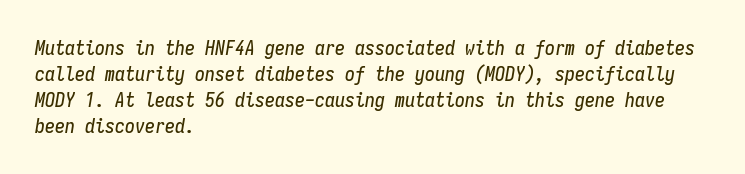
Left-aligned paragraph, ragged on the right. The gap between lines stays unmarked. Compared with ordinary roman type, these characters are visibly tilted. There is no visible air inserted between adjacent glyphs. The lines sit at an ordinary, default distance from one another.
